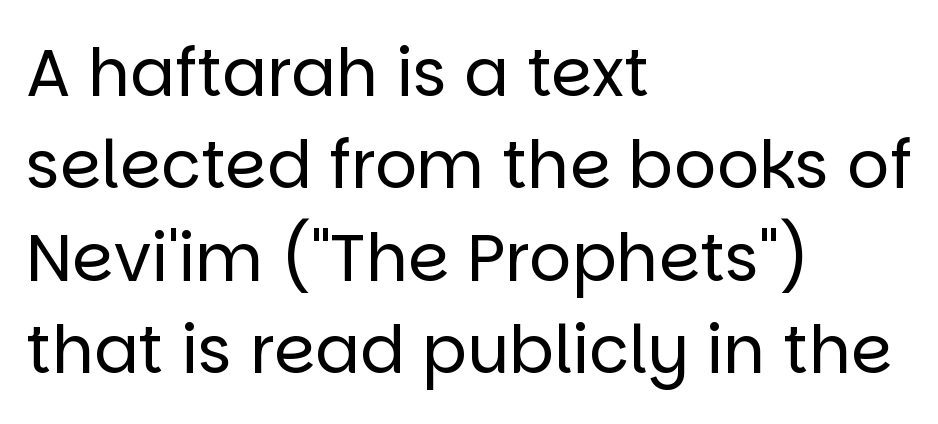
Each word holds together tightly as a unit, with standard inter-letter gaps. The letters stand straight up with perfectly vertical stems. No word sits above an underline. No chunkiness to these letters — they're not bold.
